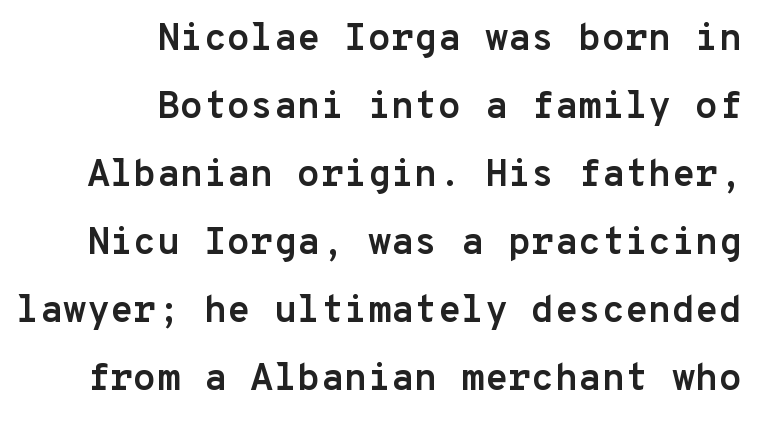
The typesetting leans heavy: a genuine bold. The string is rendered with underlining switched off. The letters march in equal steps, a hallmark of fixed-pitch type. The face used here is rendered with its standard letterfit. The passage shown is typeset with a sans-serif family.
